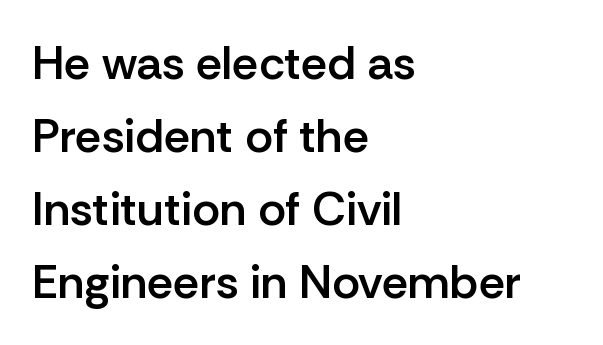
The image shows 47 px semibold sans-serif type, upright; set left-aligned, normal line spacing (1.55x), normal letter spacing, not underlined; low stroke contrast and a medium x-height.
